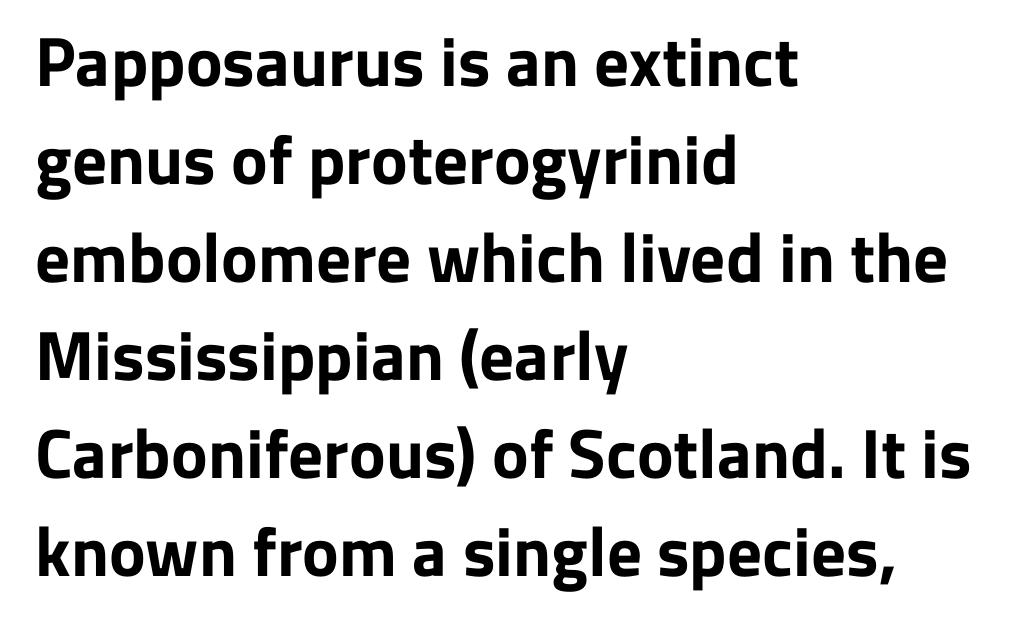
{"serif": "no", "italic": "no", "bold": "yes", "weight": "bold", "width": "normal", "stroke_contrast": "low", "x_height": "medium", "monospaced": "no", "underline": "no", "align": "left", "line_spacing": "normal", "line_spacing_ratio": 1.42, "letter_spacing": "normal", "letter_spacing_em": 0.0, "glyph_px": 69}
